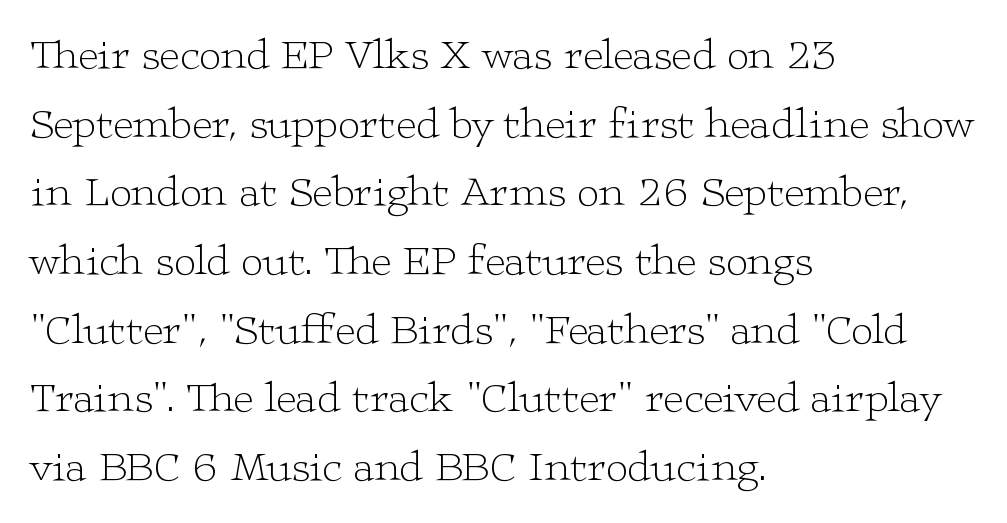
The image shows 44 px light, wide serif type, upright; set left-aligned, normal line spacing (1.56x), normal letter spacing, not underlined; low stroke contrast and a medium x-height.
